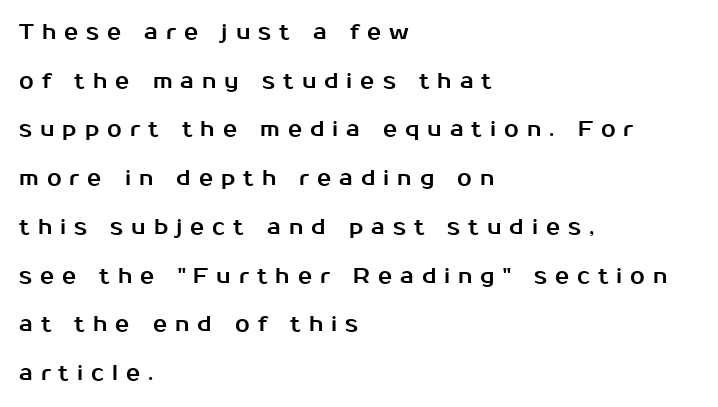
{"italic": "no", "underline": "no", "align": "left", "line_spacing": "loose", "line_spacing_ratio": 2.32, "letter_spacing": "wide", "letter_spacing_em": 0.38, "glyph_px": 21}
